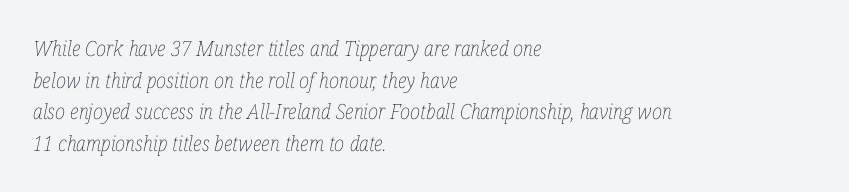
The vertical gap from one line to the next is medium. The space directly below the letters is spotless. The face looks like a standard text weight, possibly lighter. The lines in this sample share a left origin and differ only in where they stop. This sample uses an oblique cut, with every glyph tilted off the vertical. Observe the ordinary spacing: letters are neighbours, not strangers.
